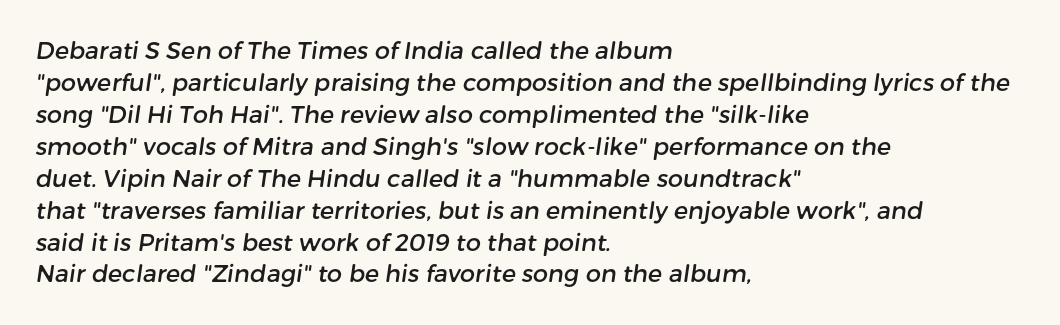
The image shows 24 px text type; set left-aligned, normal line spacing (1.33x), normal letter spacing, not underlined.
